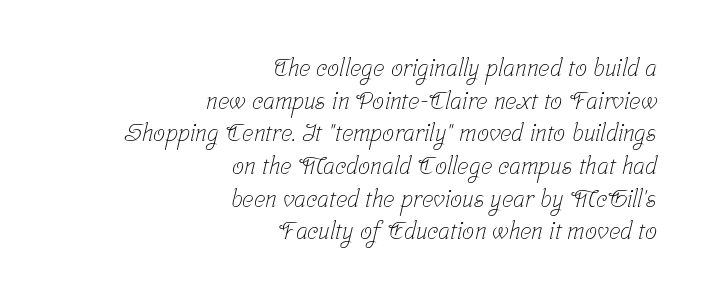
Vertical spacing — default. Visually the block forms a straight wall on the right and a jagged coastline on the left. The area under the type is left untouched. Default kerning and tracking; the words read as compact shapes. Stems and bowls with no extra thickness — not bold.
